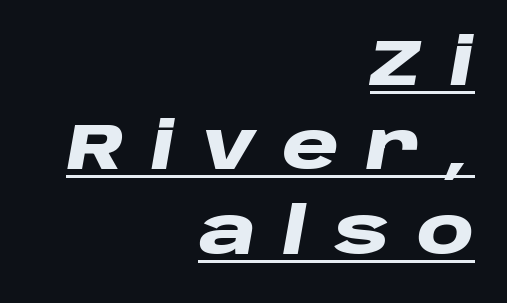
Observe the wide spacing: letters keep a clear distance from each other. A typographer would call this underscored text. Reading down the column, the eye jumps a familiar distance to each next line. The passage shown is typed in a proportional face where columns would drift. On the weight axis this lands at bold, roughly 700. This is oblique type, the kind used for emphasis or titles.
